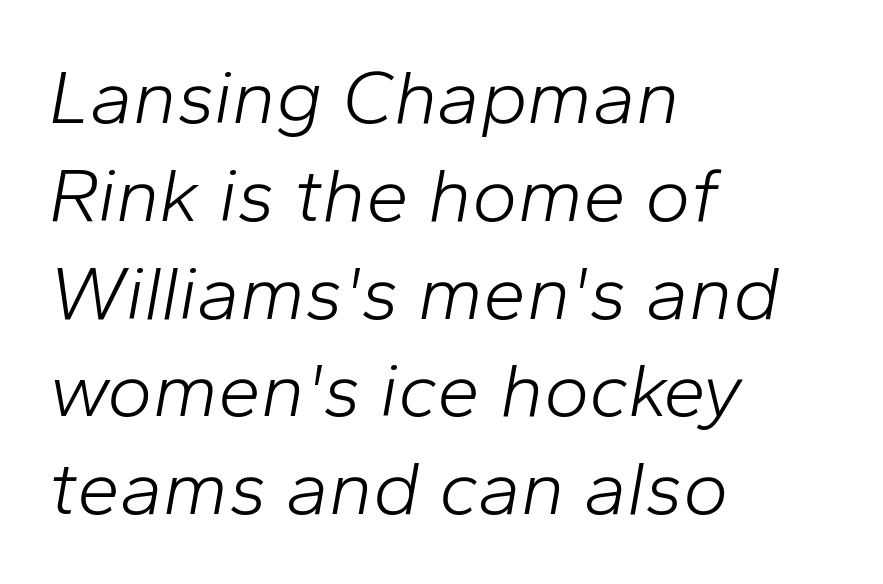
The image shows 77 px light type, italic (leaning right); set left-aligned, normal line spacing (1.27x), normal letter spacing, not underlined; low stroke contrast and a medium x-height.
